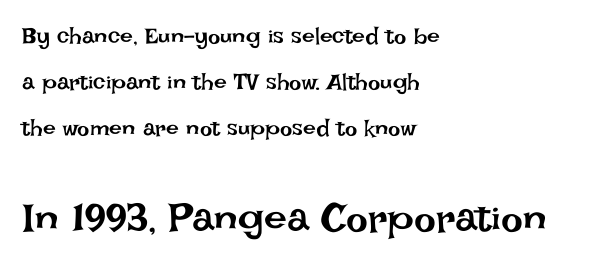
The passage shown is not bold in any degree. Caption: multi-line text, flush left, ragged right. The words here are not underlined. Standard letterfit; no display-style spreading of the glyphs. These lines were composed using upright roman letters.
